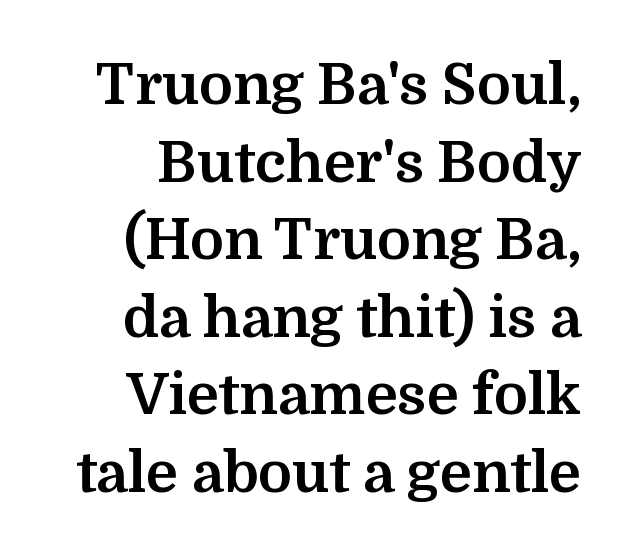
The passage shown is not underscored anywhere. How are the letters spaced? Ordinarily, with no added tracking. Vertically, the passage feels balanced, rows spaced as you'd expect. Yep, those are serifs on the letters. Notice how thick the strokes are: this is what a full bold looks like.
